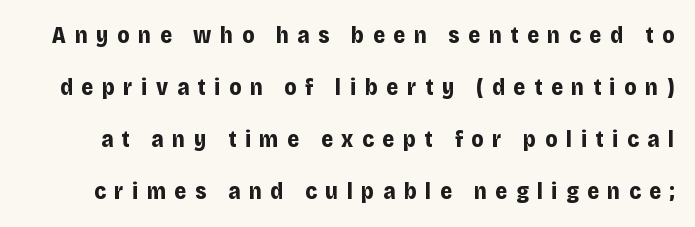
The image shows 23 px bold type, upright; set loose line spacing (2.26x), unusually wide letter spacing (+0.37 em), not underlined.
